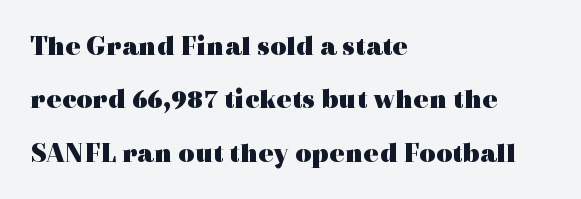
{"serif": "yes", "italic": "no", "bold": "yes", "weight": "heavy", "width": "wide", "x_height": "medium", "monospaced": "no", "underline": "no", "align": "left", "line_spacing": "loose", "line_spacing_ratio": 1.91, "letter_spacing": "normal", "letter_spacing_em": 0.0, "glyph_px": 28}
